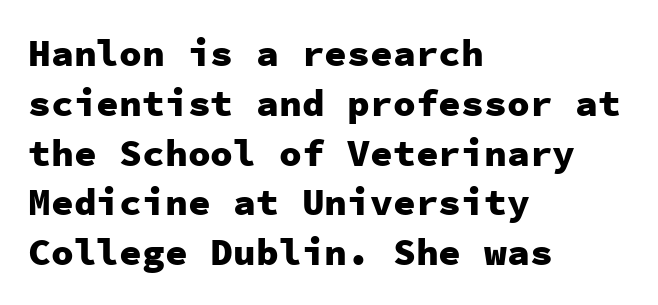
The image shows 38 px heavy sans-serif type, upright, monospaced; set left-aligned, normal line spacing (1.31x), normal letter spacing, not underlined; low stroke contrast and a medium x-height.
